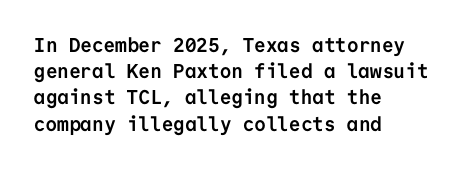
{"italic": "no", "bold": "yes", "underline": "no", "align": "left", "line_spacing": "normal", "line_spacing_ratio": 1.31, "letter_spacing": "normal", "letter_spacing_em": 0.0, "glyph_px": 20}
